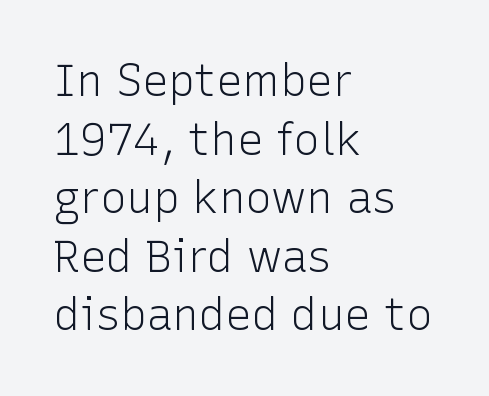
The weight tops out at a normal text grade. Spacing verdict: proportional, widths tailored to each character. Are there feet on the stems? There aren't — it's a sans. Horizontal bands of white between lines are of average thickness.
